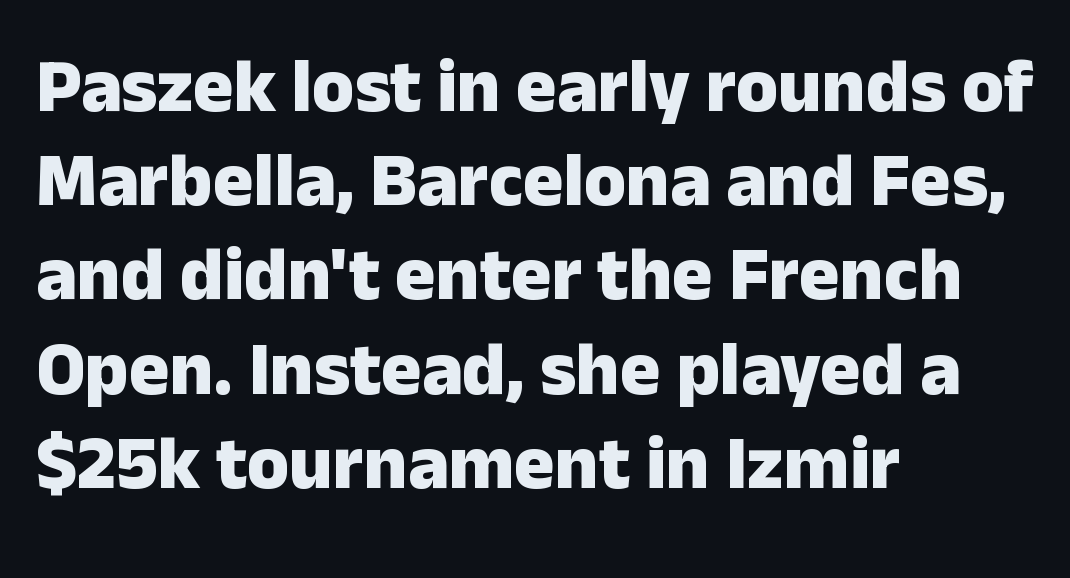
Q: Is the text bold? A: Yes.
Q: Is the text italic (slanted)? A: No, it is upright.
Q: Is the typeface a serif or a sans-serif typeface? A: Sans-serif.
Q: Is the text underlined? A: No.
Q: How is the paragraph aligned? A: Left-aligned.
Q: Is the spacing between letters normal or unusually wide? A: Normal.
Q: Width (condensed, normal, or wide)? A: Normal.
Q: Stroke contrast? A: Low.
Q: x-height? A: Medium.
Q: Monospaced? A: No.
